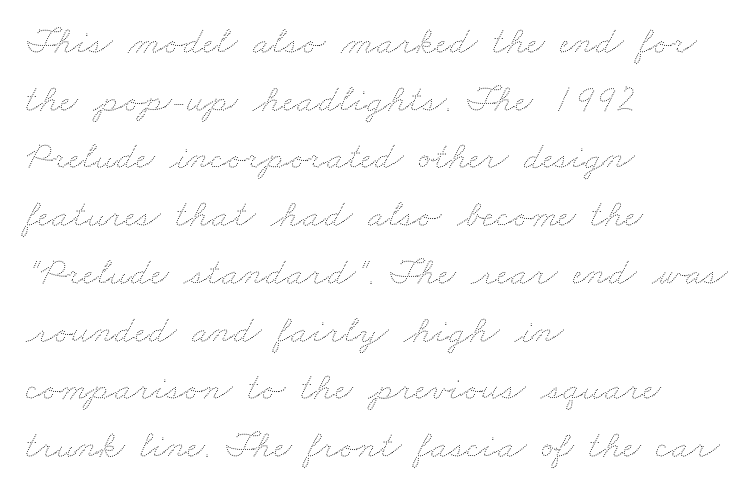
{"bold": "no", "weight": "thin", "width": "wide", "stroke_contrast": "medium", "x_height": "small", "monospaced": "no", "underline": "no", "align": "left", "line_spacing": "normal", "line_spacing_ratio": 1.48, "letter_spacing": "normal", "letter_spacing_em": 0.0, "glyph_px": 39}
